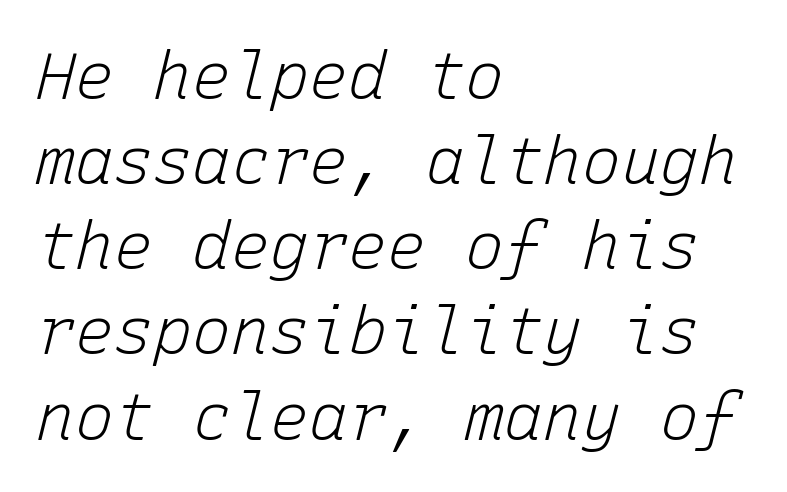
{"italic": "yes", "lean": "right", "slant_degrees": 15, "bold": "no", "weight": "light", "width": "normal", "stroke_contrast": "low", "x_height": "medium", "monospaced": "yes", "underline": "no", "align": "left", "line_spacing": "normal", "line_spacing_ratio": 1.31, "letter_spacing": "normal", "letter_spacing_em": 0.0, "glyph_px": 65}
